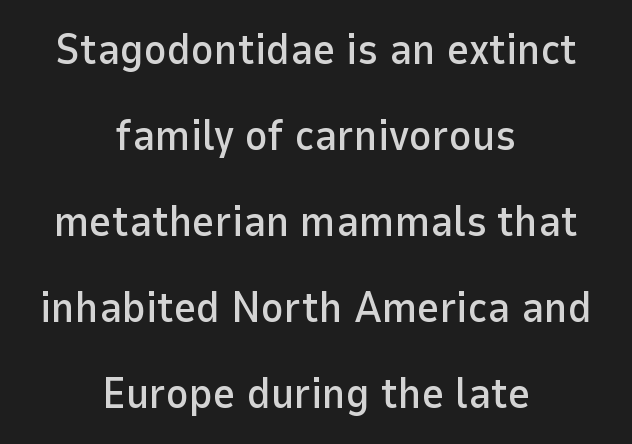
Do the letters lean? They stand straight. A typesetter would label this face a sans. This block would shrink considerably if given ordinary leading; it's expanded now. The strip under each line holds only bare page. The rendering uses natural spacing where letterforms have individual widths. The typesetter chose a symmetrical, centered arrangement here.
